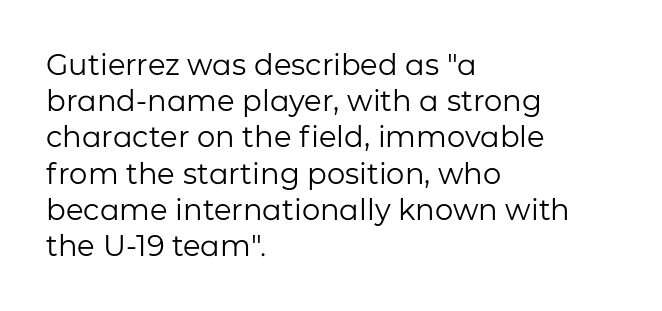
{"serif": "no", "italic": "no", "bold": "no", "weight": "regular", "width": "normal", "stroke_contrast": "low", "x_height": "medium", "monospaced": "no", "underline": "no", "align": "left", "line_spacing": "normal", "line_spacing_ratio": 1.25, "letter_spacing": "normal", "letter_spacing_em": 0.0, "glyph_px": 29}
